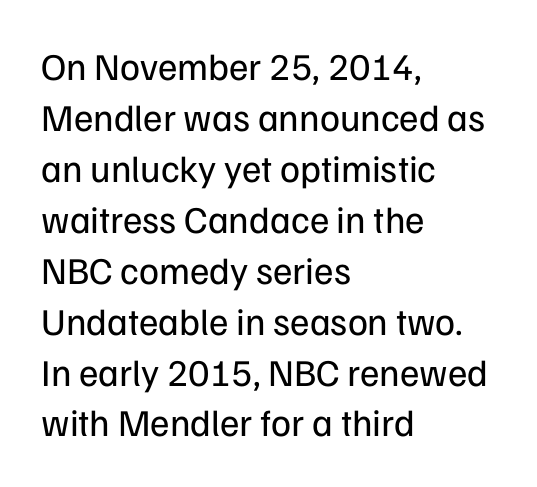
The image shows 38 px regular-weight sans-serif type, upright; set left-aligned, normal line spacing (1.34x), normal letter spacing, not underlined; low stroke contrast and a medium x-height.
